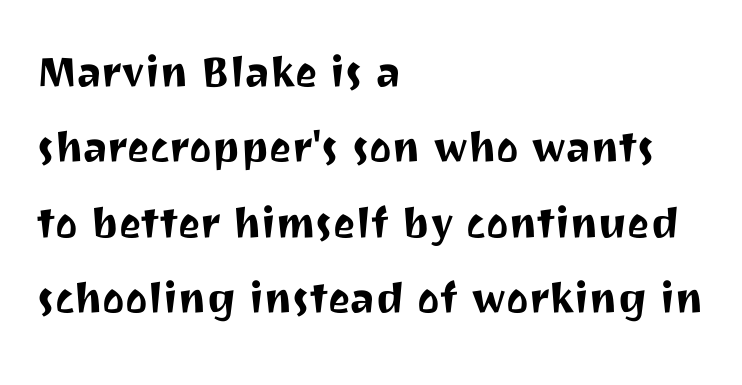
The image shows 53 px sans-serif type, upright; set left-aligned, normal line spacing (1.42x), normal letter spacing, not underlined; medium stroke contrast and a medium x-height.
